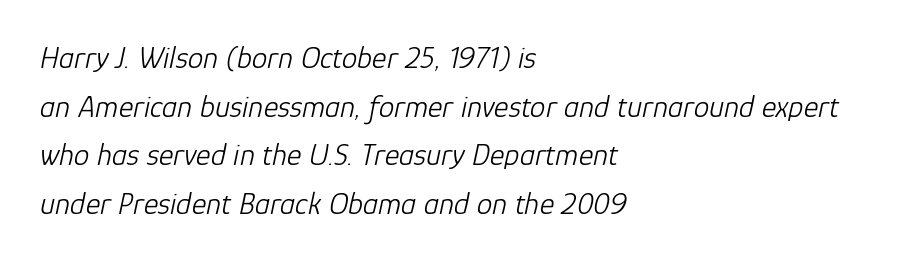
The image shows 31 px light type, italic (leaning right); set left-aligned, normal line spacing (1.57x), normal letter spacing, not underlined; low stroke contrast and a medium x-height.
